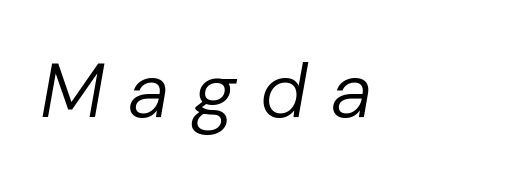
Q: Is the text bold? A: No.
Q: Is the text italic (slanted)? A: Yes, it leans right by about 10 degrees.
Q: Is the text underlined? A: No.
Q: Is the spacing between letters normal or unusually wide? A: Unusually wide.
Q: Width (condensed, normal, or wide)? A: Normal.
Q: Stroke contrast? A: Low.
Q: x-height? A: Medium.
Q: Monospaced? A: No.
